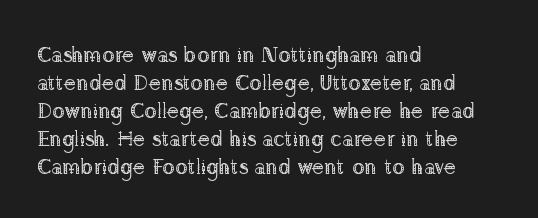
The paragraph has a hard left edge and a soft right edge. Rows of type keep a routine distance in the vertical direction. The letters sit at their default tracking, neither squeezed nor spread. Posture: vertical.
